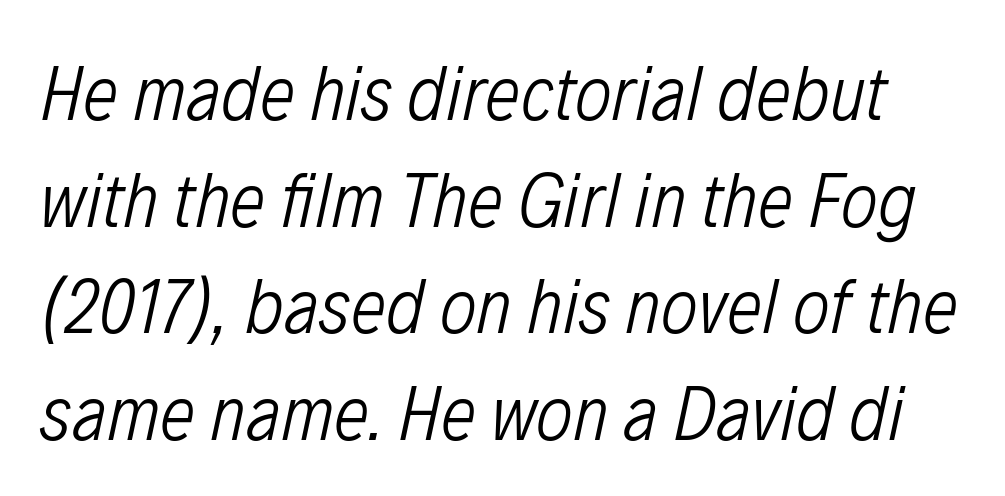
The image shows 79 px light, condensed type, italic (leaning right); set normal line spacing (1.35x), normal letter spacing, not underlined; low stroke contrast and a medium x-height.
